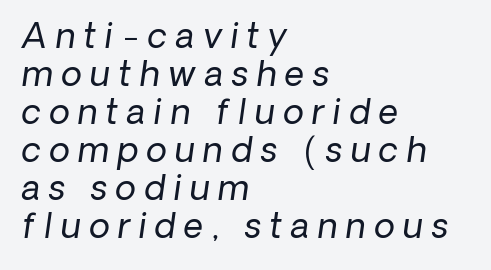
{"italic": "yes", "lean": "right", "slant_degrees": 8, "bold": "no", "weight": "regular", "width": "normal", "stroke_contrast": "low", "x_height": "medium", "monospaced": "no", "underline": "no", "align": "left", "line_spacing": "tight", "line_spacing_ratio": 1.12, "letter_spacing": "wide", "letter_spacing_em": 0.25, "glyph_px": 34}
